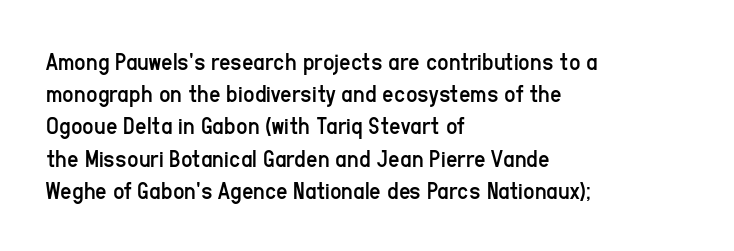
Q: Is the text bold? A: No.
Q: Is the text italic (slanted)? A: No, it is upright.
Q: Is the text underlined? A: No.
Q: How is the paragraph aligned? A: Left-aligned.
Q: Is the spacing between letters normal or unusually wide? A: Normal.
Q: Is the spacing between lines tight, normal or loose? A: Normal.
